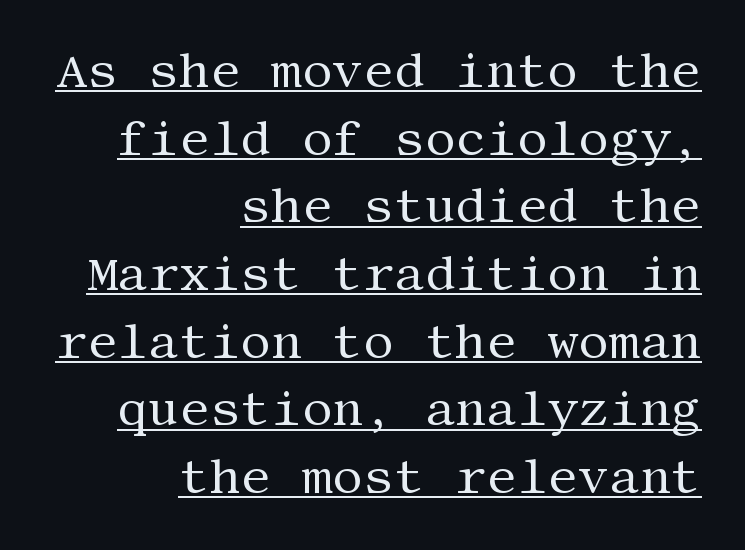
{"serif": "yes", "italic": "no", "bold": "no", "weight": "regular", "width": "normal", "stroke_contrast": "medium", "x_height": "large", "underline": "yes", "align": "right", "line_spacing": "normal", "line_spacing_ratio": 1.41, "letter_spacing": "normal", "letter_spacing_em": 0.0, "glyph_px": 48}
